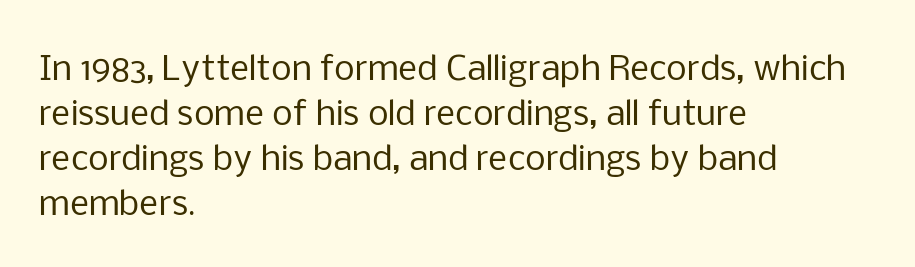
{"serif": "no", "italic": "no", "bold": "no", "weight": "regular", "width": "normal", "stroke_contrast": "low", "x_height": "medium", "monospaced": "no", "underline": "no", "align": "left", "line_spacing": "normal", "line_spacing_ratio": 1.36, "letter_spacing": "normal", "letter_spacing_em": 0.0, "glyph_px": 33}
